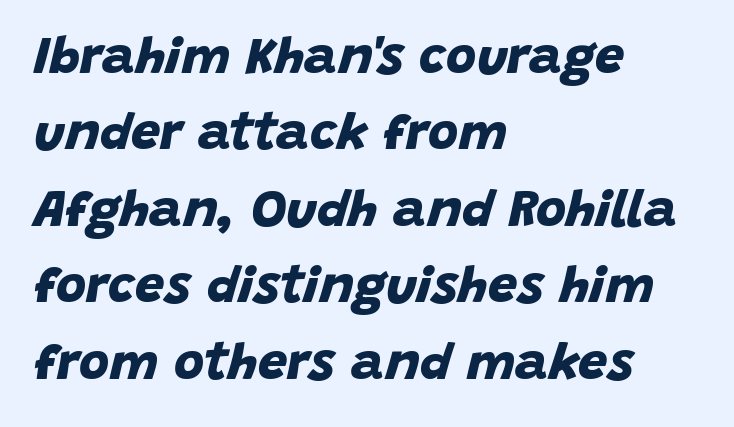
Q: Is the text bold? A: Yes.
Q: Is the typeface a serif or a sans-serif typeface? A: Sans-serif.
Q: Is the text underlined? A: No.
Q: How is the paragraph aligned? A: Left-aligned.
Q: Is the spacing between letters normal or unusually wide? A: Normal.
Q: Is the spacing between lines tight, normal or loose? A: Normal.
Q: Width (condensed, normal, or wide)? A: Normal.
Q: Stroke contrast? A: Low.
Q: x-height? A: Large.
Q: Monospaced? A: No.
